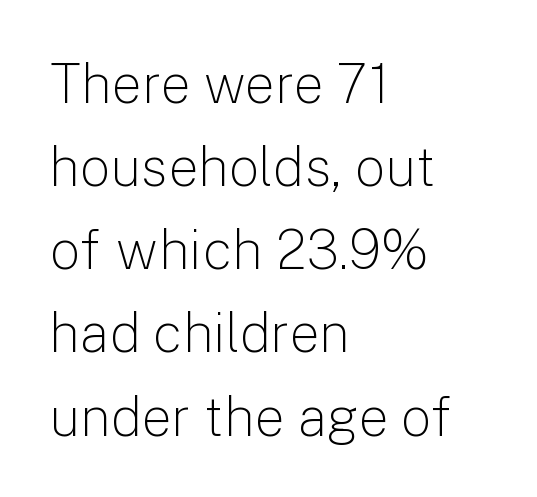
The image shows 54 px light sans-serif type, upright; set left-aligned, normal line spacing (1.54x), normal letter spacing, not underlined; low stroke contrast and a medium x-height.
